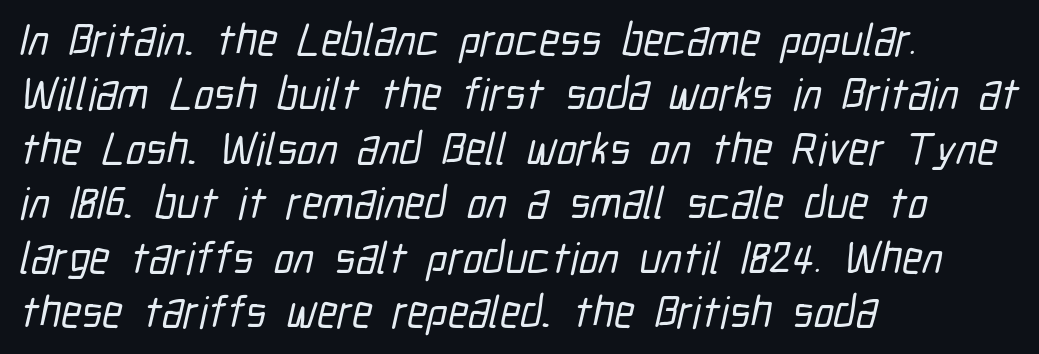
Varying glyph widths throughout — classic text-font behaviour. Serif or sans? Sans — the stroke terminals are bare. Typeset ragged right — the left edge is the straight one. Nothing unusual about the tracking: characters are spaced as the font intends. Any mark beneath the type? The region is blank.
